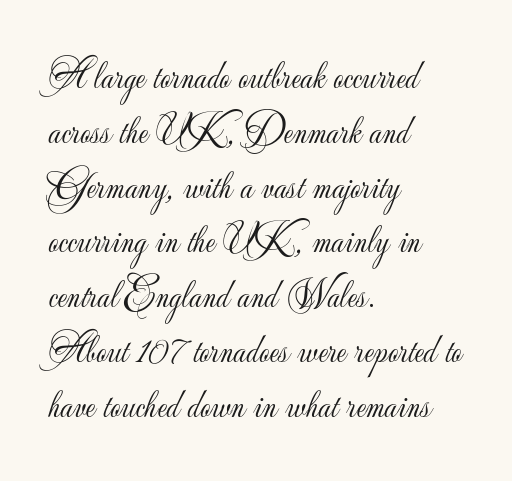
The image shows 40 px light sans-serif type; set left-aligned, normal line spacing (1.37x), normal letter spacing, not underlined; low stroke contrast and a small x-height.
